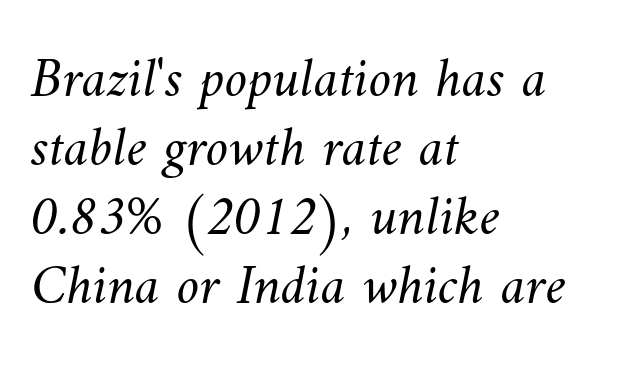
The image shows 57 px light type; set left-aligned, line spacing 1.21x, normal letter spacing, not underlined; medium stroke contrast and a small x-height.
